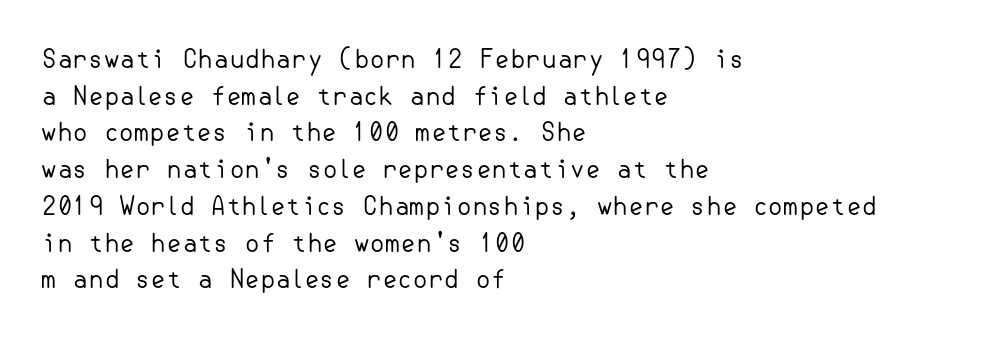
Q: Is the text bold? A: No.
Q: Is the text italic (slanted)? A: No, it is upright.
Q: Is the text underlined? A: No.
Q: How is the paragraph aligned? A: Left-aligned.
Q: Is the spacing between letters normal or unusually wide? A: Normal.
Q: Is the spacing between lines tight, normal or loose? A: Normal.
